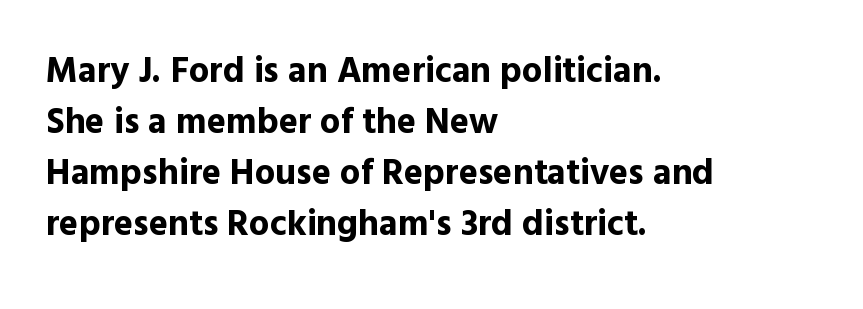
The image shows 36 px bold sans-serif type, upright; set left-aligned, normal line spacing (1.42x), normal letter spacing, not underlined; a medium x-height.
